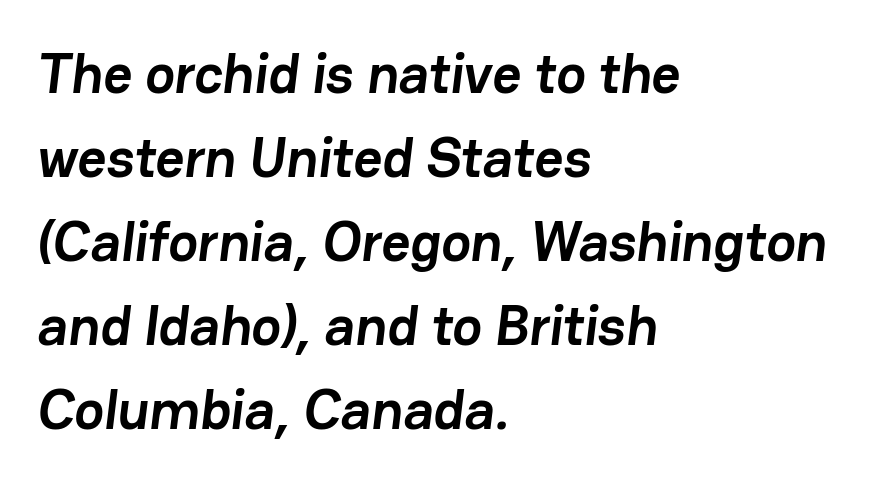
Here the designer chose a conventional face with non-uniform glyph widths. The passage shown has conventional tracking throughout. The passage shown is not underscored anywhere. What weight is shown? A full bold with thick strokes.
